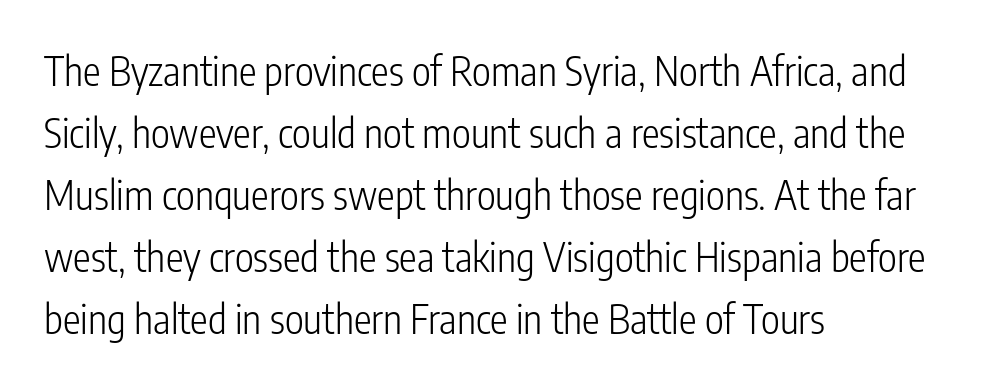
The image shows 40 px light, condensed sans-serif type, upright; set left-aligned, normal line spacing (1.55x), normal letter spacing, not underlined; low stroke contrast and a medium x-height.
